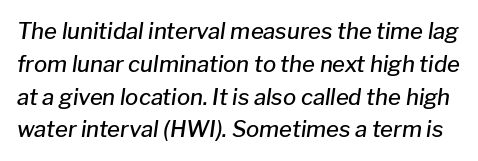
{"italic": "yes", "lean": "right", "slant_degrees": 8, "bold": "semi", "underline": "no", "line_spacing": "normal", "line_spacing_ratio": 1.49, "letter_spacing": "normal", "letter_spacing_em": 0.0, "glyph_px": 22}
